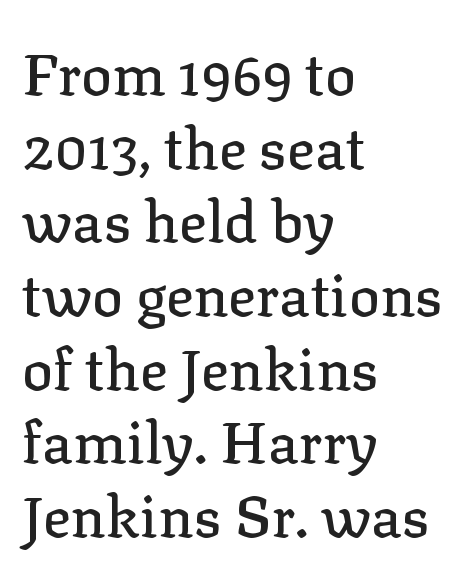
Q: Is the text italic (slanted)? A: No, it is upright.
Q: Is the typeface a serif or a sans-serif typeface? A: Serif.
Q: Is the text underlined? A: No.
Q: How is the paragraph aligned? A: Left-aligned.
Q: Is the spacing between letters normal or unusually wide? A: Normal.
Q: Is the spacing between lines tight, normal or loose? A: Normal.
Q: Width (condensed, normal, or wide)? A: Normal.
Q: Stroke contrast? A: Low.
Q: x-height? A: Medium.
Q: Monospaced? A: No.
